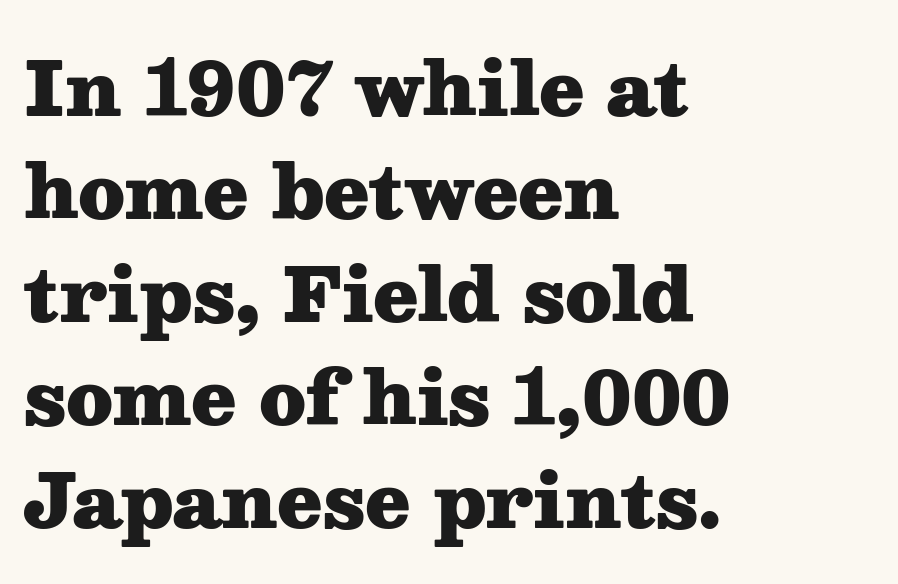
Honestly, there is no underline to notice here at all. The lines are quadded left. This sample uses plain, unmodified letter spacing. Unlike a clean sans, this face finishes its strokes with serifs. Normally led — the rows are evenly, conventionally spaced. Looks like regular typesetting: each glyph gets only the width it needs.
